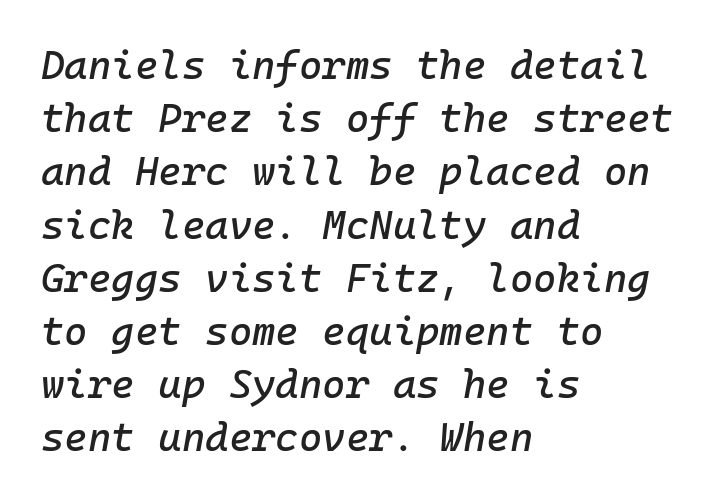
The image shows 40 px text type, italic (leaning right), monospaced; set left-aligned, normal line spacing (1.33x), normal letter spacing, not underlined; low stroke contrast and a medium x-height.
